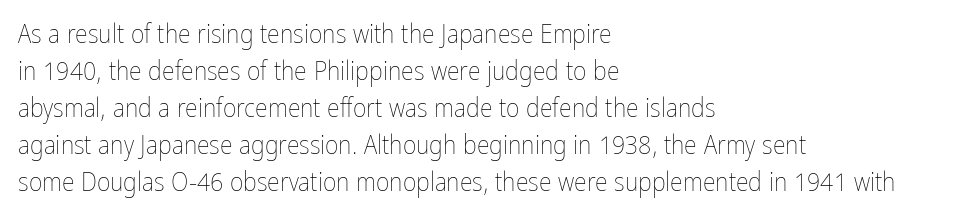
{"italic": "no", "bold": "no", "underline": "no", "align": "left", "line_spacing": "normal", "line_spacing_ratio": 1.42, "letter_spacing": "normal", "letter_spacing_em": 0.0, "glyph_px": 26}
